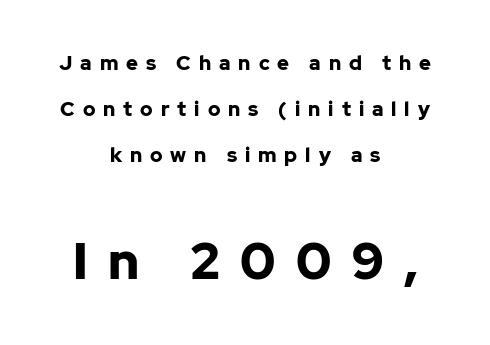
Is this a fixed-width face? No — the glyphs have proportional, varying widths. Every row of glyphs is offset so its center matches the block's center. Check under the words: just untouched page. What stands out about the letter spacing? Its width — letters are far apart. The passage shown stacks its lines with a broad gap. Chunky letters — that's bold for sure.
